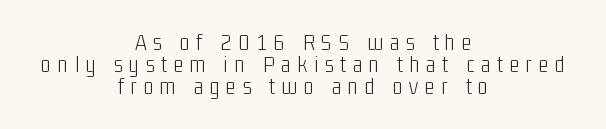
{"italic": "no", "bold": "no", "underline": "no", "align": "center", "line_spacing": "tight", "line_spacing_ratio": 0.96, "letter_spacing": "wide", "letter_spacing_em": 0.3, "glyph_px": 23}
